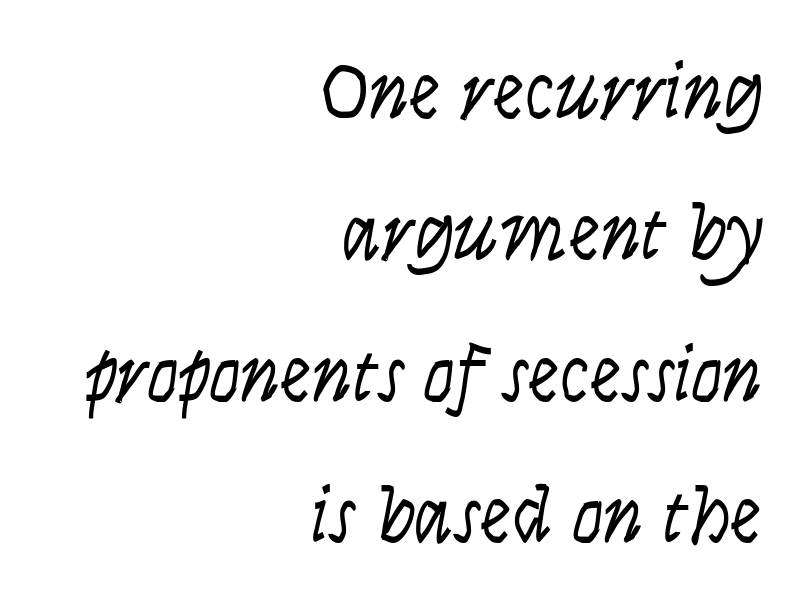
Q: Is the text bold? A: No.
Q: Is the text italic (slanted)? A: Yes, it leans right by about 9 degrees.
Q: Is the text underlined? A: No.
Q: How is the paragraph aligned? A: Right-aligned.
Q: Is the spacing between letters normal or unusually wide? A: Normal.
Q: Width (condensed, normal, or wide)? A: Condensed.
Q: Stroke contrast? A: Low.
Q: x-height? A: Large.
Q: Monospaced? A: No.
